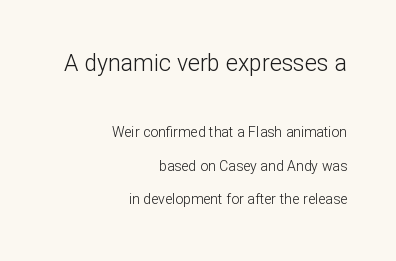
Q: Is the text bold? A: No.
Q: Is the text italic (slanted)? A: No, it is upright.
Q: Is the text underlined? A: No.
Q: How is the paragraph aligned? A: Right-aligned.
Q: Is the spacing between letters normal or unusually wide? A: Normal.
Q: Is the spacing between lines tight, normal or loose? A: Loose.
Q: Which block of text is set in a larger size, the first (top) or the second (bottom)? A: The first (top) one.
